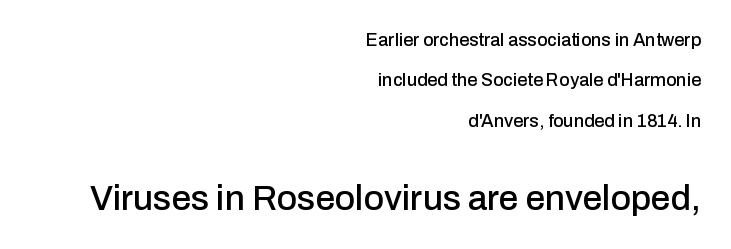
The image shows 35 px sans-serif type, upright; set right-aligned, loose line spacing (2.25x), normal letter spacing, not underlined; the second (bottom) block is 1.94x larger; low stroke contrast and a medium x-height.
